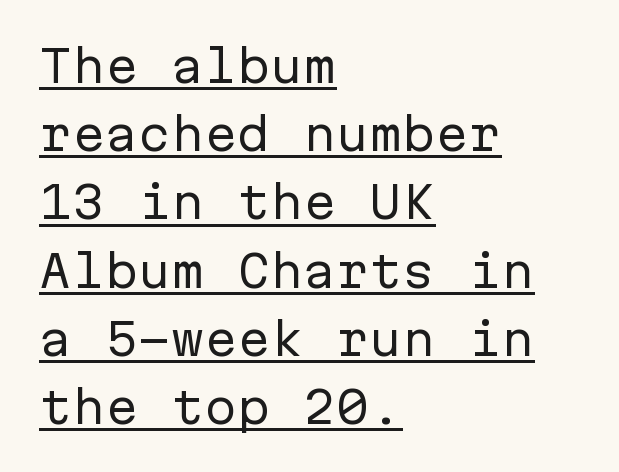
Default kerning and tracking; the words read as compact shapes. The characters display no serif detailing; their extremities are plain. Italic: no, the glyphs are upright roman. This reads as an unemphasized weight, regular at the heaviest. Honestly, the underline is the first thing you notice here.
